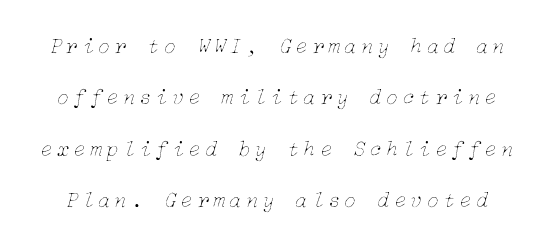
The block of text is sparse from top to bottom, with ample space between rows. What stands out about the letter spacing? Its width — letters are far apart. Weight: not bold — regular or lighter. Posture: slanted. The passage shown is not underscored anywhere.
